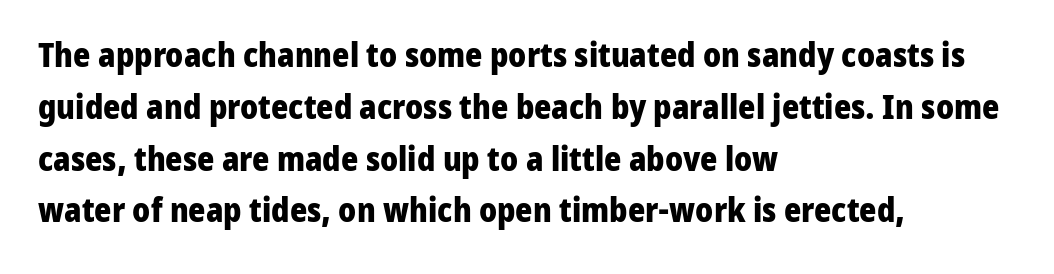
Notice how the stems are strictly vertical — no italics here. The rendering uses a moderate line-height, typical for paragraphs. Is the type bold? Yes — the strokes are clearly thick and heavy. The tracking reads as untouched default to a designer's eye. The strip under each line holds only bare page.
